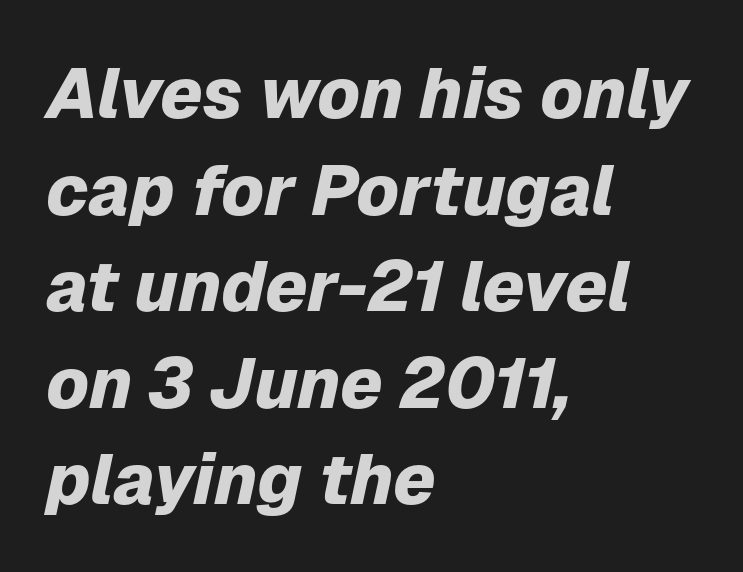
This rendering features lettering with no underline. Between one letter and the next there's only the usual sliver of space. One-word summary of the alignment: left. Observe the lean: these are italic letterforms.
